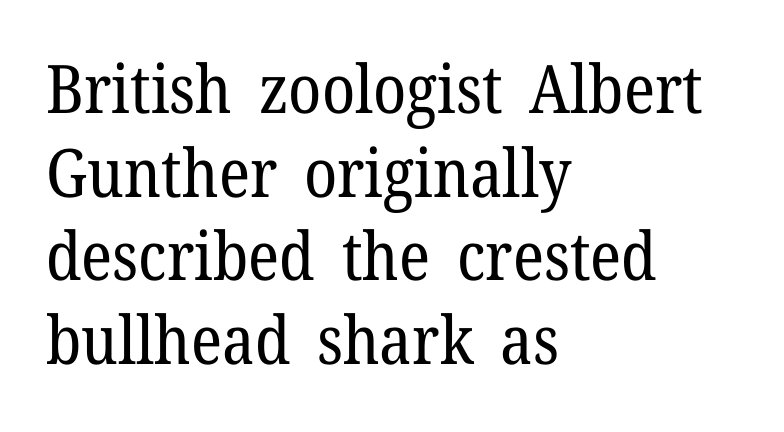
Each row of text sits above clean, open space. The passage is arranged the way most books set body copy — flush left. The letters stand upright; this is a roman face. There is no visible air inserted between adjacent glyphs.
